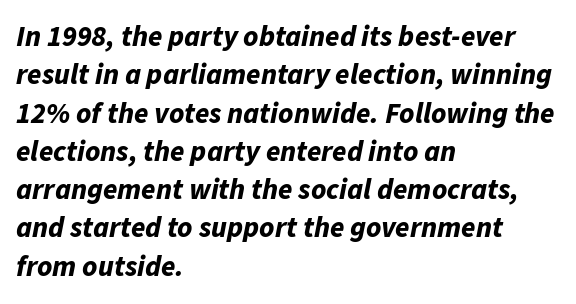
{"italic": "yes", "lean": "right", "slant_degrees": 11, "bold": "yes", "weight": "bold", "width": "normal", "stroke_contrast": "low", "x_height": "medium", "monospaced": "no", "underline": "no", "align": "left", "line_spacing": "normal", "line_spacing_ratio": 1.32, "letter_spacing": "normal", "letter_spacing_em": 0.0, "glyph_px": 29}
